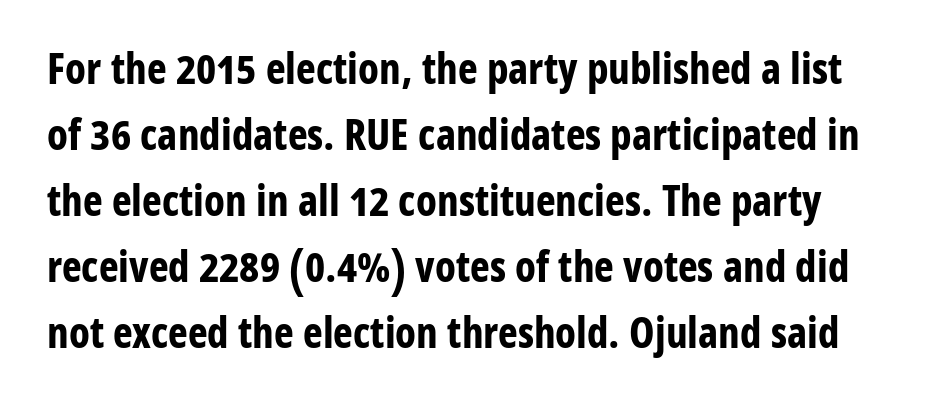
The font's upright variant was chosen for this text. The designer left line spacing at the default. In terms of letterform style, serifs are entirely absent. Each glyph is drawn with heavy, bold strokes. A typesetter would call this proportional, since set widths differ per character.
